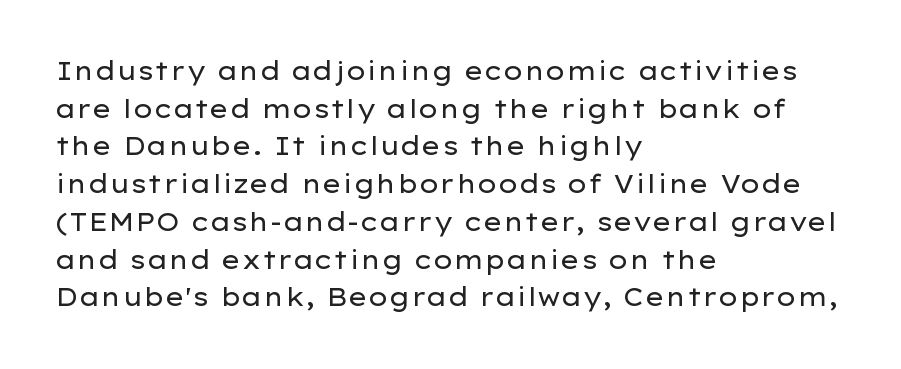
The image shows 25 px text type, upright; set left-aligned, normal line spacing (1.51x), normal letter spacing, not underlined.
